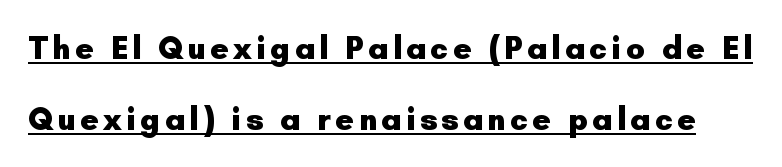
Q: Is the text bold? A: Yes.
Q: Is the text italic (slanted)? A: No, it is upright.
Q: Is the typeface a serif or a sans-serif typeface? A: Sans-serif.
Q: Is the text underlined? A: Yes.
Q: Is the spacing between lines tight, normal or loose? A: Loose.
Q: Width (condensed, normal, or wide)? A: Normal.
Q: Stroke contrast? A: Low.
Q: x-height? A: Small.
Q: Monospaced? A: No.
